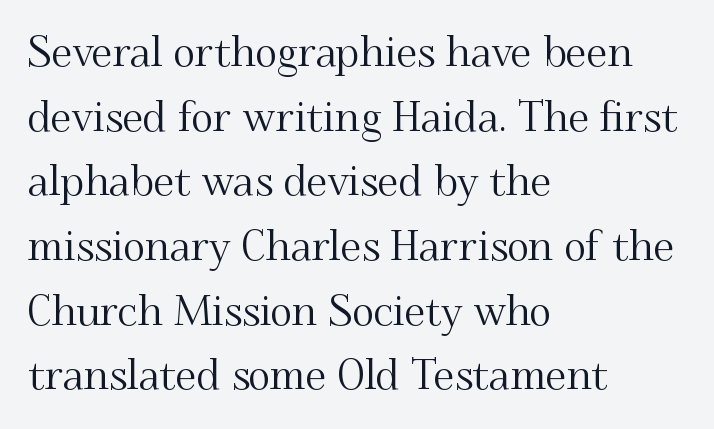
The image shows 42 px serif type, upright; set left-aligned, normal line spacing (1.54x), normal letter spacing, not underlined; medium stroke contrast and a small x-height.
